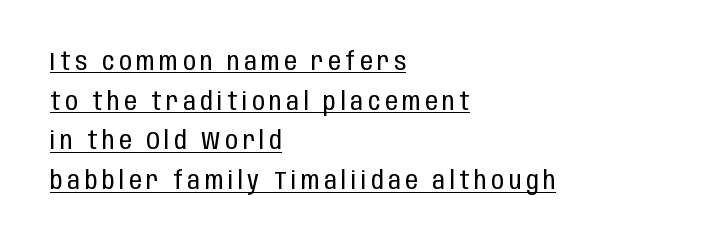
Every stem runs plumb, perpendicular to the baseline. The typesetting does not lean heavy: it is not bold. Has an underline been added? It has. The lines are quadded left. The lines sit at an ordinary, default distance from one another.
